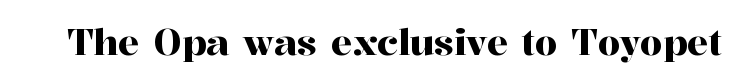
{"serif": "yes", "italic": "no", "width": "normal", "stroke_contrast": "high", "x_height": "medium", "monospaced": "no", "underline": "no", "letter_spacing": "normal", "letter_spacing_em": 0.0, "glyph_px": 36}
